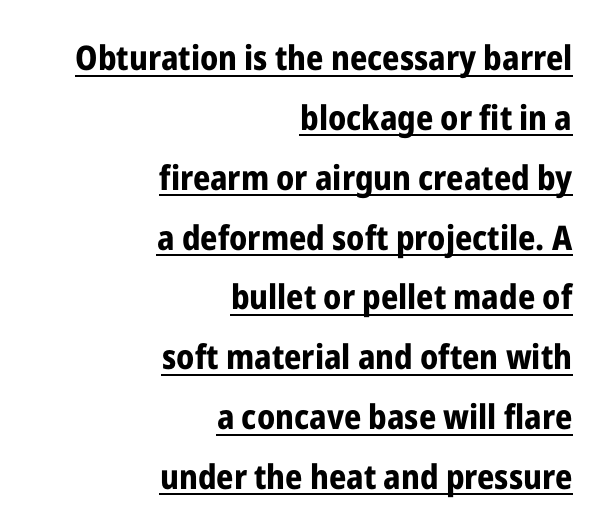
Proportional: the letters do not fall into vertical columns. Check the space under the baseline: a stroke is drawn there. Characters remain perfectly vertical along every line. This sample uses plain, unmodified letter spacing. Each line ends at the same right margin while the left side varies.
